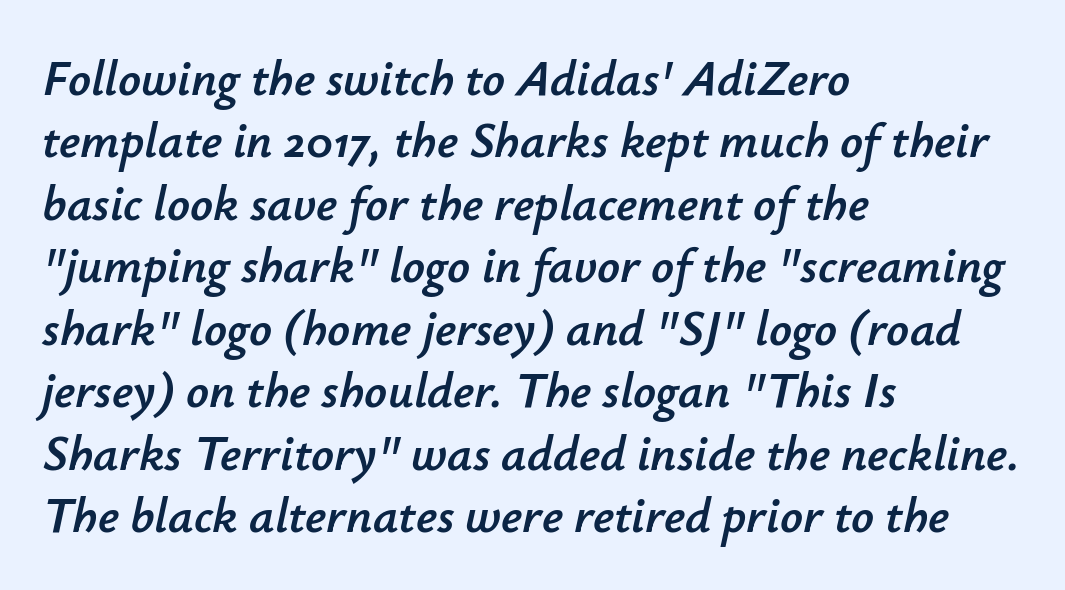
The face used here is rendered with its standard letterfit. Evenly set lines give the paragraph a standard silhouette. The gap between lines stays unmarked. Notice how the passage keeps a crisp vertical edge on the left only. There's an unmistakable incline to the writing here. Character widths vary here, with narrow letters taking less room than wide ones.
